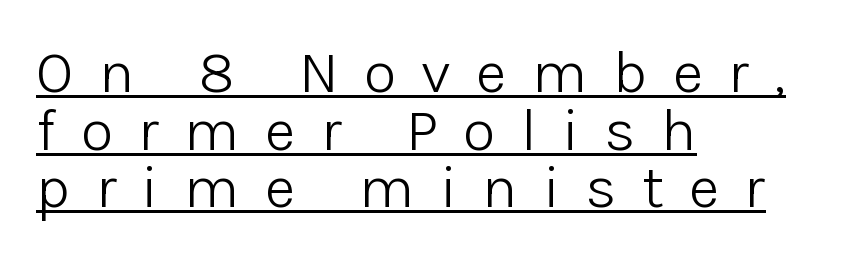
The image shows 60 px light sans-serif type, upright; set left-aligned, tight line spacing (0.96x), unusually wide letter spacing (+0.42 em), underlined; low stroke contrast and a medium x-height.
